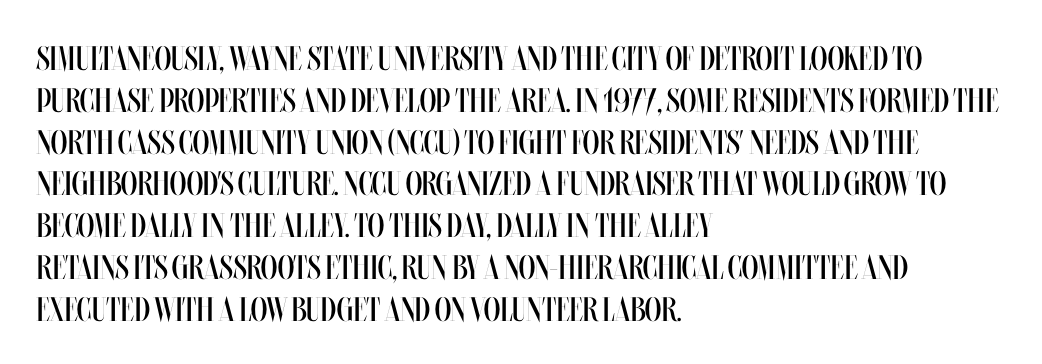
The image shows 34 px regular-weight, condensed type, upright; set left-aligned, line spacing 1.23x, normal letter spacing, not underlined; medium stroke contrast and a large x-height.
